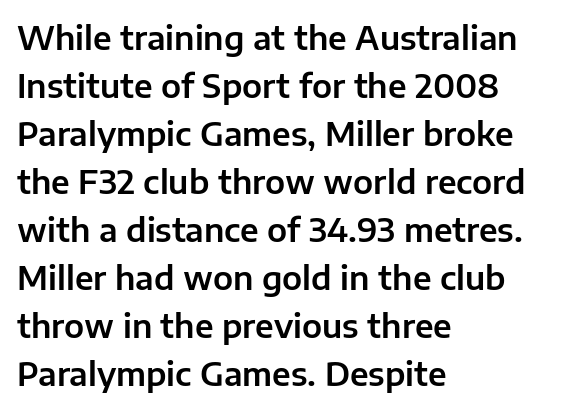
The image shows 32 px sans-serif type, upright; set left-aligned, normal line spacing (1.5x), normal letter spacing, not underlined; low stroke contrast and a medium x-height.
